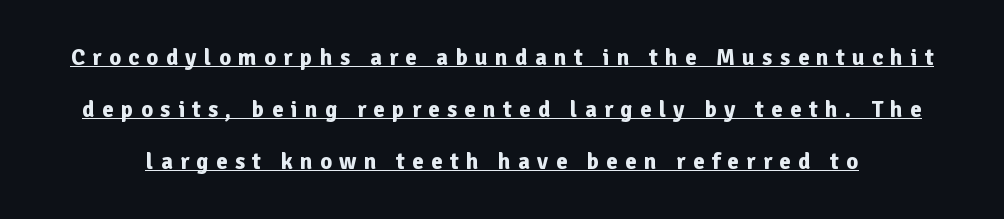
The letters stand upright; this is a roman face. Caption: bold face, heavy strokes. Between one letter and the next there's a generous, obvious gap. Emphasis is given by a line drawn under the lettering. One glance says open: line gaps are wider than usual.
